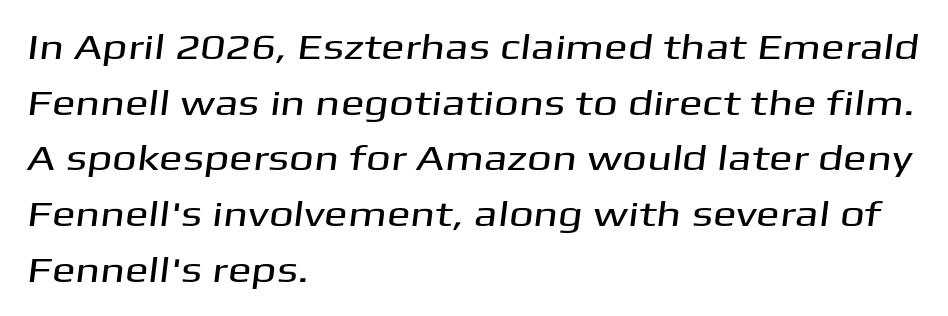
You could not count columns in this text — the font is proportionally spaced. The type is set solid horizontally, with unmodified tracking. The foot of each line stays bare and open. Nothing sits at the stroke ends, so this counts as sans-serif.
